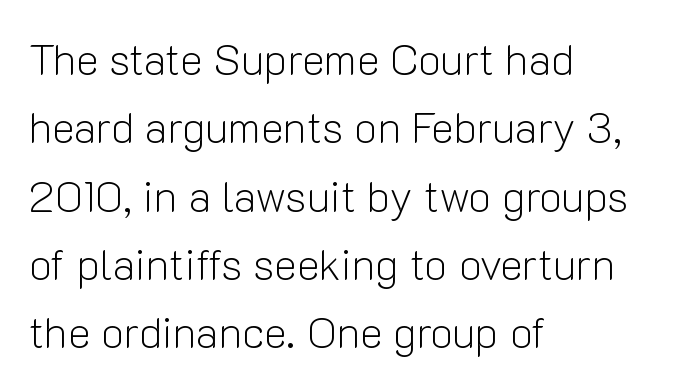
{"serif": "no", "italic": "no", "bold": "no", "weight": "light", "width": "normal", "stroke_contrast": "low", "x_height": "medium", "monospaced": "no", "underline": "no", "align": "left", "line_spacing": "normal", "line_spacing_ratio": 1.59, "letter_spacing": "normal", "letter_spacing_em": 0.0, "glyph_px": 43}
